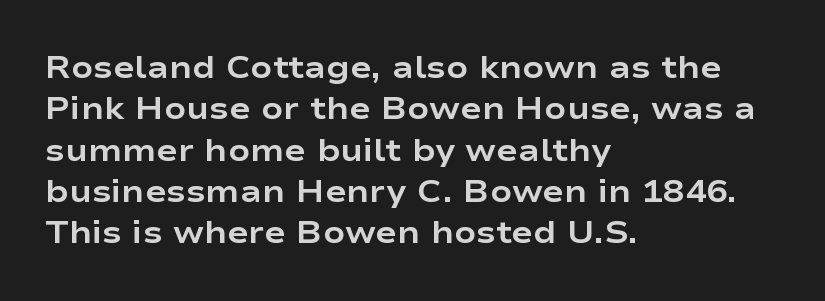
Letters rest on an invisible, unmarked baseline. All the whitespace from short lines collects on the right. When letters stand straight like this, we call the style roman or upright. Honestly, the letter spacing is just normal — you wouldn't notice it.
